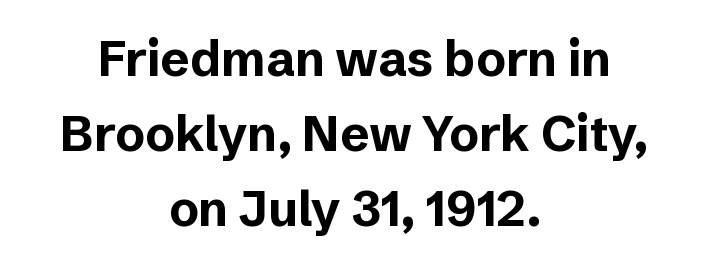
The glyphs in this specimen are sans serif. Leading: standard. Heavy, bold letterforms. Is the block centered? Yes — each line is placed symmetrically about the middle.
